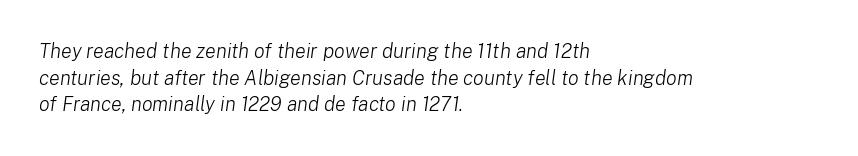
Q: Is the text bold? A: No.
Q: Is the text italic (slanted)? A: Yes, it leans right by about 8 degrees.
Q: Is the text underlined? A: No.
Q: How is the paragraph aligned? A: Left-aligned.
Q: Is the spacing between letters normal or unusually wide? A: Normal.
Q: Is the spacing between lines tight, normal or loose? A: Normal.
